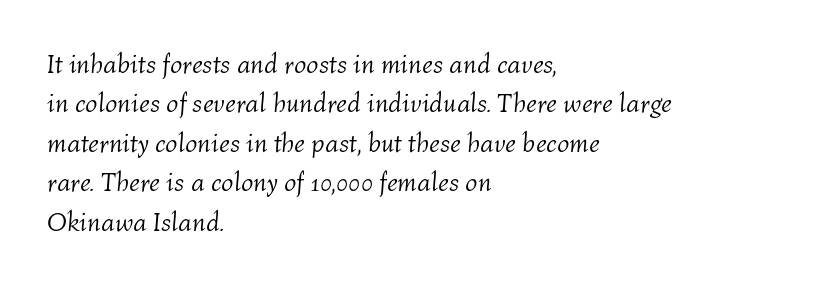
Q: Is the text bold? A: No.
Q: Is the text italic (slanted)? A: Yes, it leans right by about 4 degrees.
Q: Is the text underlined? A: No.
Q: How is the paragraph aligned? A: Left-aligned.
Q: Is the spacing between letters normal or unusually wide? A: Normal.
Q: Is the spacing between lines tight, normal or loose? A: Normal.
